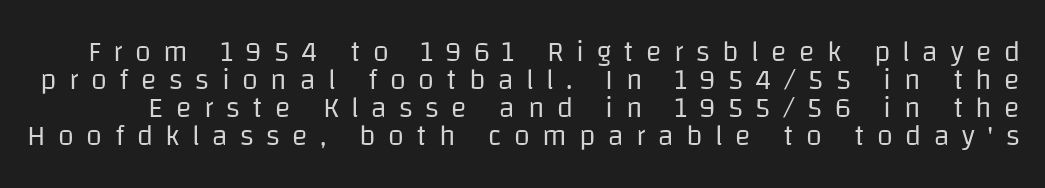
The image shows 29 px regular-weight sans-serif type, upright; set tight line spacing (0.96x), unusually wide letter spacing (+0.43 em), not underlined; low stroke contrast and a large x-height.
